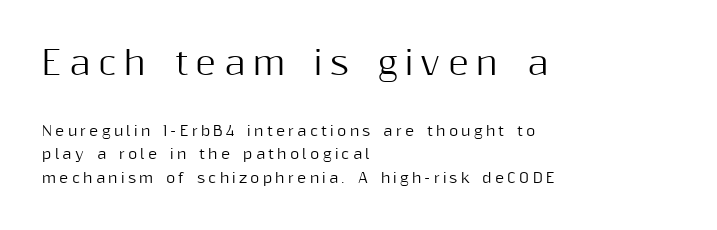
The image shows 32 px sans-serif type, upright; set left-aligned, normal line spacing (1.67x), unusually wide letter spacing (+0.23 em), not underlined; the first (top) block is 2.29x larger; medium stroke contrast and a medium x-height.
